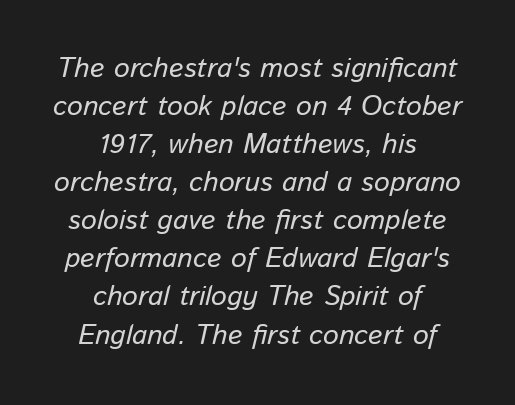
The image shows 28 px regular-weight type, italic (leaning right); set centered, normal line spacing (1.36x), normal letter spacing, not underlined; low stroke contrast and a medium x-height.
